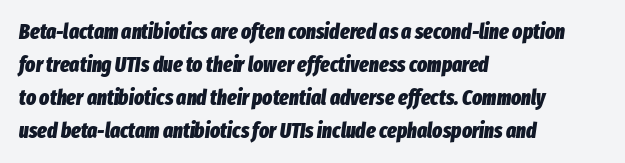
Q: Is the text bold? A: Yes.
Q: Is the text italic (slanted)? A: Yes, it leans right by about 8 degrees.
Q: Is the text underlined? A: No.
Q: How is the paragraph aligned? A: Left-aligned.
Q: Is the spacing between letters normal or unusually wide? A: Normal.
Q: Is the spacing between lines tight, normal or loose? A: Normal.
